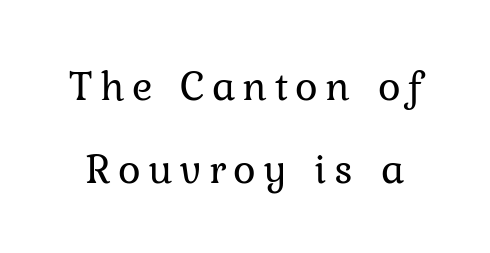
Q: Is the text bold? A: No.
Q: Is the text italic (slanted)? A: No, it is upright.
Q: Is the typeface a serif or a sans-serif typeface? A: Serif.
Q: Is the text underlined? A: No.
Q: Is the spacing between lines tight, normal or loose? A: Loose.
Q: Width (condensed, normal, or wide)? A: Normal.
Q: Stroke contrast? A: Low.
Q: x-height? A: Medium.
Q: Monospaced? A: No.
